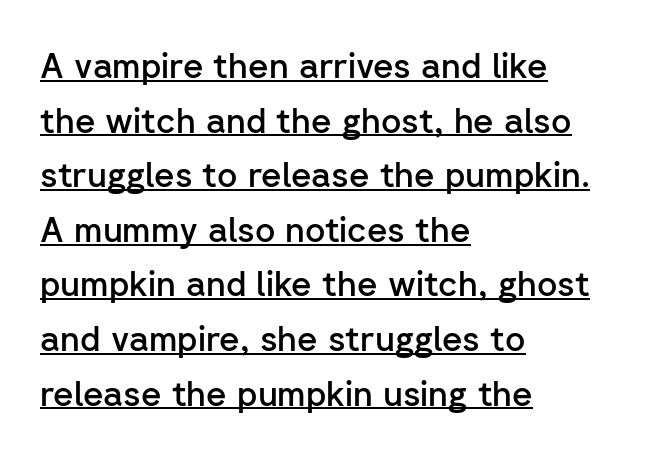
The image shows 35 px semibold sans-serif type, upright; set left-aligned, normal line spacing (1.56x), normal letter spacing, underlined; low stroke contrast and a medium x-height.
